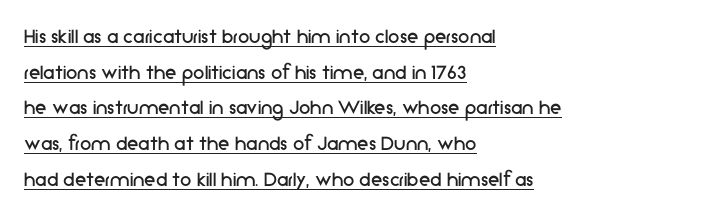
The image shows 23 px text type, upright; set left-aligned, normal line spacing (1.55x), normal letter spacing, underlined.
